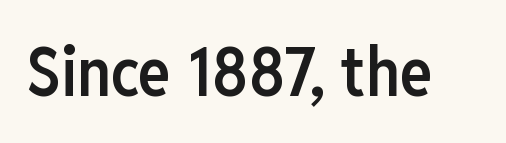
Q: Is the text bold? A: Semi-bold.
Q: Is the text italic (slanted)? A: No, it is upright.
Q: Is the typeface a serif or a sans-serif typeface? A: Sans-serif.
Q: Is the text underlined? A: No.
Q: Is the spacing between letters normal or unusually wide? A: Normal.
Q: Width (condensed, normal, or wide)? A: Condensed.
Q: Stroke contrast? A: Low.
Q: x-height? A: Medium.
Q: Monospaced? A: No.
